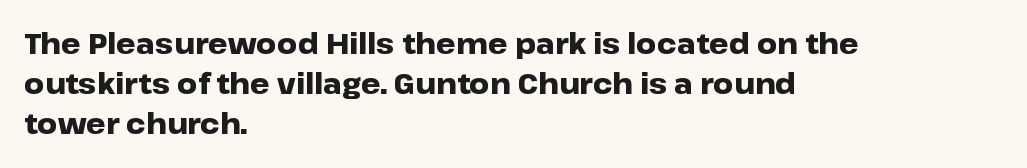
The letters stand straight up with perfectly vertical stems. The horizontal fit of the characters is conventional and even. The strip under each line holds only bare page. The designer left line spacing at the default. How heavy is the stroke? Heavy — this is a bold.
